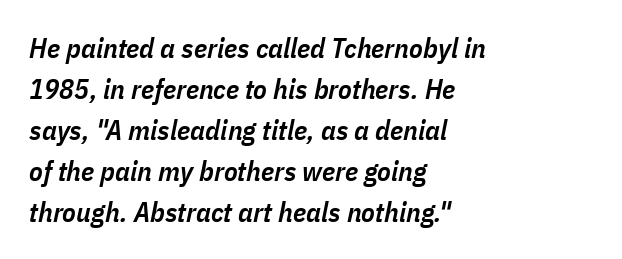
Q: Is the text bold? A: Semi-bold.
Q: Is the text italic (slanted)? A: Yes, it leans right by about 11 degrees.
Q: Is the text underlined? A: No.
Q: How is the paragraph aligned? A: Left-aligned.
Q: Is the spacing between letters normal or unusually wide? A: Normal.
Q: Is the spacing between lines tight, normal or loose? A: Normal.
Q: Width (condensed, normal, or wide)? A: Condensed.
Q: Stroke contrast? A: Low.
Q: x-height? A: Medium.
Q: Monospaced? A: No.
